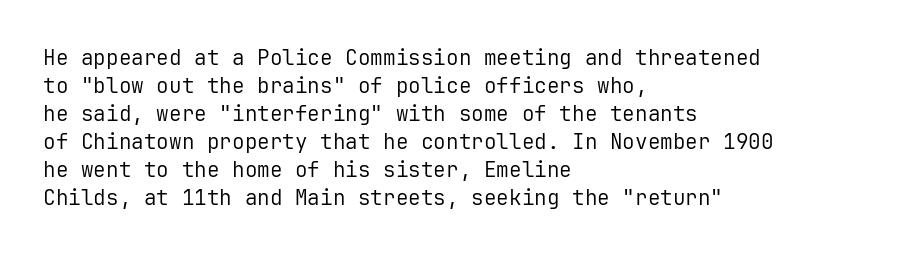
Q: Is the text bold? A: No.
Q: Is the text italic (slanted)? A: No, it is upright.
Q: Is the text underlined? A: No.
Q: How is the paragraph aligned? A: Left-aligned.
Q: Is the spacing between letters normal or unusually wide? A: Normal.
Q: Is the spacing between lines tight, normal or loose? A: Normal.
